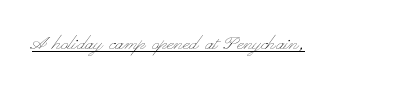
{"bold": "no", "underline": "yes", "letter_spacing": "normal", "letter_spacing_em": 0.0, "glyph_px": 24}
